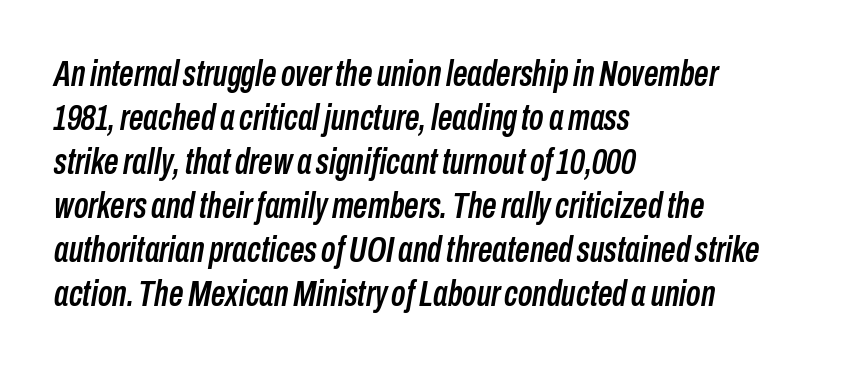
Decoration check: the copy has no underline. This sample uses an oblique cut, with every glyph tilted off the vertical. Think of a printed novel: that variable character pitch is what you see here. Spacing between characters is what you'd get straight out of the box. A classic flush-left, rag-right setting is used for this passage.
